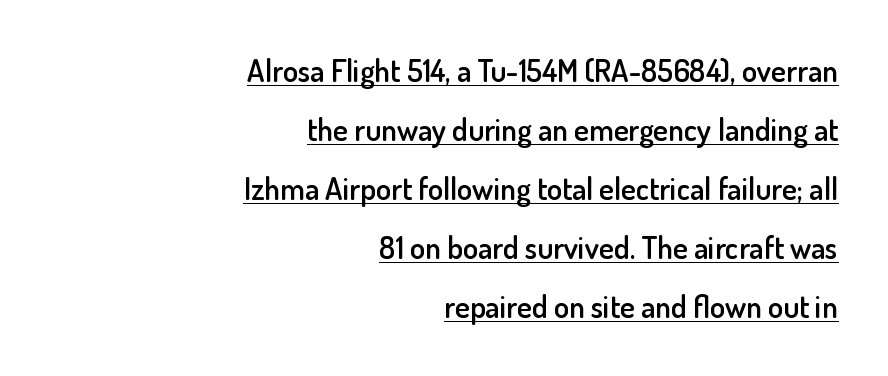
The image shows 31 px semibold sans-serif type, upright; set right-aligned, loose line spacing (1.9x), normal letter spacing, underlined; low stroke contrast and a small x-height.
